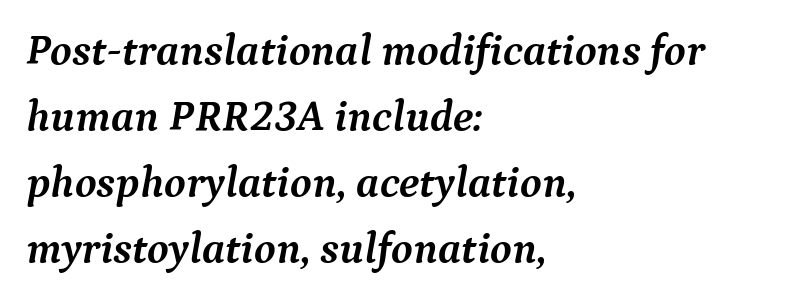
Q: Is the text bold? A: Yes.
Q: Is the text italic (slanted)? A: Yes, it leans right by about 9 degrees.
Q: Is the typeface a serif or a sans-serif typeface? A: Serif.
Q: Is the text underlined? A: No.
Q: How is the paragraph aligned? A: Left-aligned.
Q: Is the spacing between letters normal or unusually wide? A: Normal.
Q: Is the spacing between lines tight, normal or loose? A: Normal.
Q: Width (condensed, normal, or wide)? A: Normal.
Q: Stroke contrast? A: Medium.
Q: x-height? A: Medium.
Q: Monospaced? A: No.
